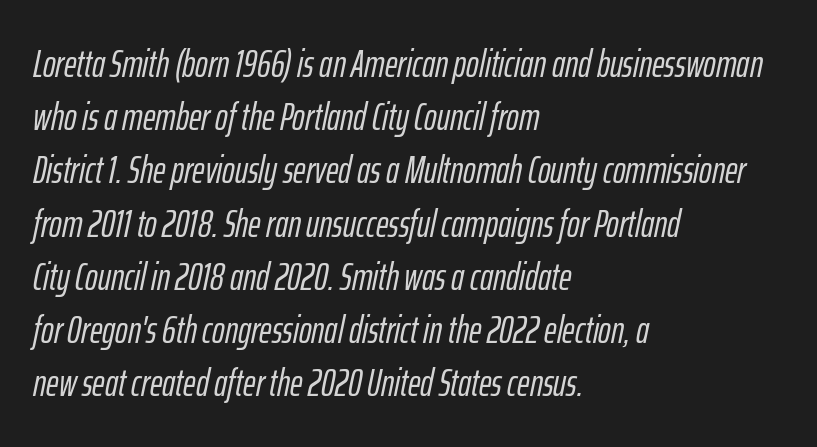
Every row of glyphs begins at an identical x-position on the left. No extra tracking has been applied to these lines. The string is rendered with underlining switched off. The designer left line spacing at the default. Note the varied advance widths — an 'i' is clearly narrower than an 'm'.
